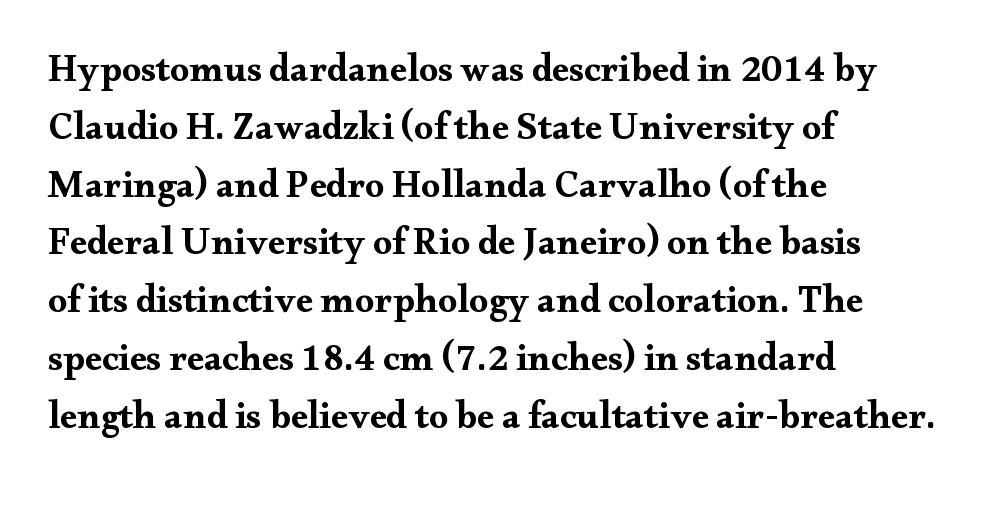
Is the block centered? No — it sits flush against the left margin. Tall strokes in this sample are plumb rather than angled. Is this a fixed-width face? No — the glyphs have proportional, varying widths. What's the leading like? Ordinary, nothing unusual.
